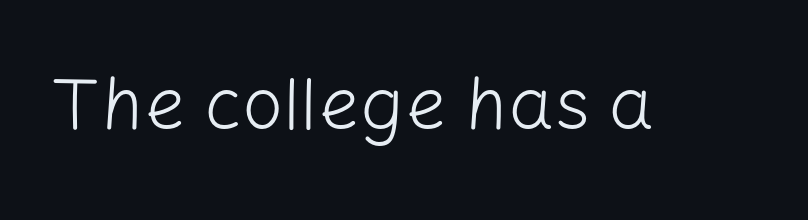
The image shows 73 px light sans-serif type, upright; set normal letter spacing, not underlined; low stroke contrast and a medium x-height.
